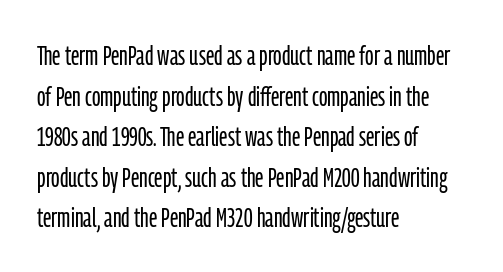
Character widths vary here, with narrow letters taking less room than wide ones. The typesetting does not lean heavy: it is not bold. Reading down the column, the eye jumps a familiar distance to each next line. Each line starts at the same left margin while the right side varies. Clear beneath every line of the passage.
